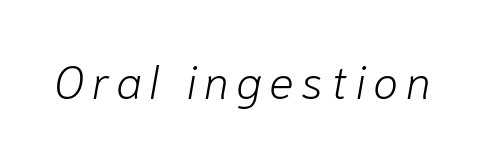
Anything drawn beneath the words? Only blank space. Looks like regular typesetting: each glyph gets only the width it needs. The typeface has the unassuming heft of standard copy or less. The lettering tilts uniformly, giving the passage an italic look.
